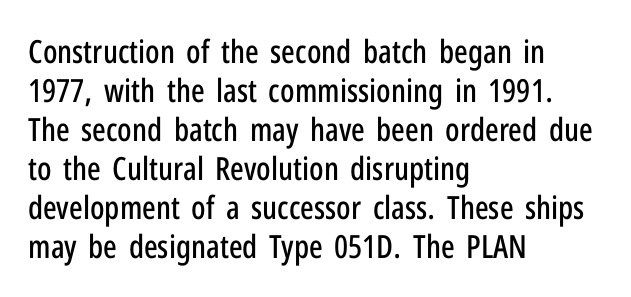
You could not count columns in this text — the font is proportionally spaced. Nobody drew a line under any word here. Teacher's note: observe the even left margin — that is flush-left alignment. No italicization has been applied; the sample stays upright.
